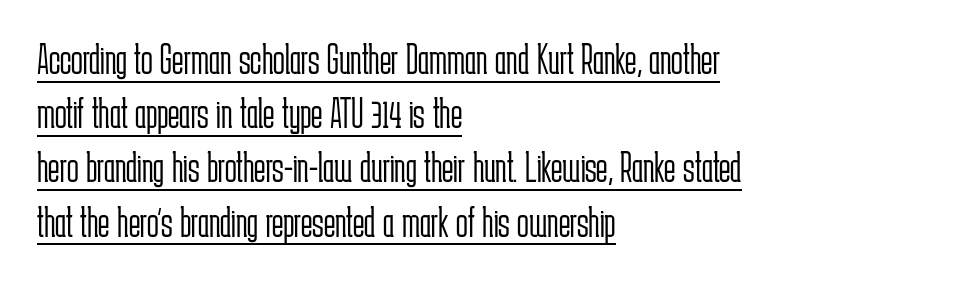
{"serif": "no", "italic": "no", "bold": "no", "weight": "light", "width": "condensed", "stroke_contrast": "low", "x_height": "medium", "monospaced": "no", "underline": "yes", "align": "left", "line_spacing": "normal", "line_spacing_ratio": 1.26, "letter_spacing": "normal", "letter_spacing_em": 0.0, "glyph_px": 43}
